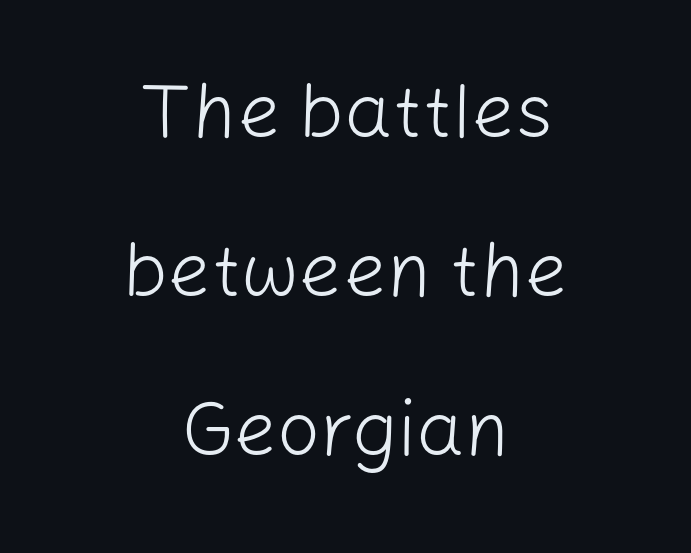
{"serif": "no", "italic": "no", "bold": "no", "weight": "light", "width": "normal", "stroke_contrast": "low", "x_height": "medium", "monospaced": "no", "underline": "no", "align": "center", "line_spacing": "loose", "line_spacing_ratio": 2.09, "letter_spacing": "normal", "letter_spacing_em": 0.0, "glyph_px": 76}
